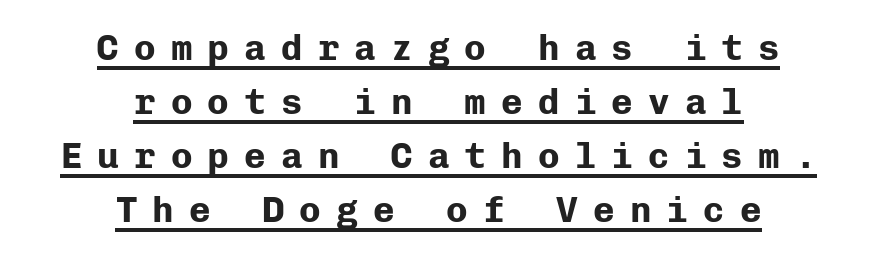
The image shows 36 px bold sans-serif type, upright, monospaced; set centered, normal line spacing (1.5x), unusually wide letter spacing (+0.42 em), underlined; low stroke contrast and a medium x-height.
